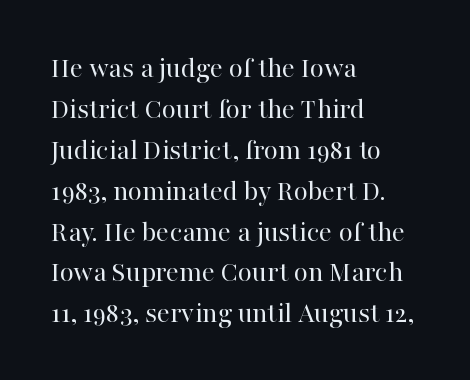
{"serif": "yes", "italic": "no", "bold": "no", "weight": "regular", "width": "normal", "stroke_contrast": "high", "x_height": "medium", "monospaced": "no", "underline": "no", "align": "left", "line_spacing": "normal", "line_spacing_ratio": 1.41, "letter_spacing": "normal", "letter_spacing_em": 0.0, "glyph_px": 29}
